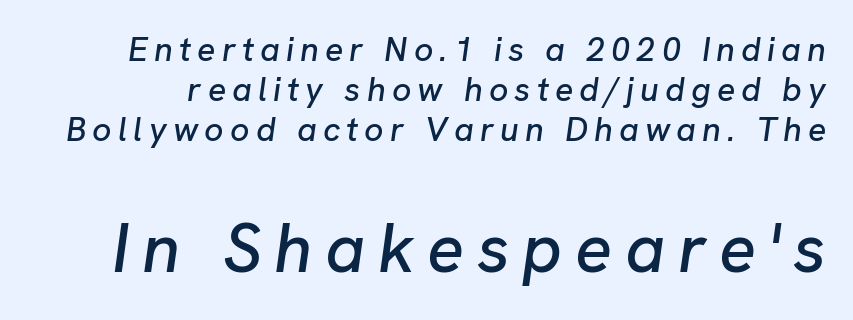
The image shows 69 px text type, italic (leaning right); set line spacing 1.18x, not underlined; the second (bottom) block is 2.03x larger; low stroke contrast and a medium x-height.
